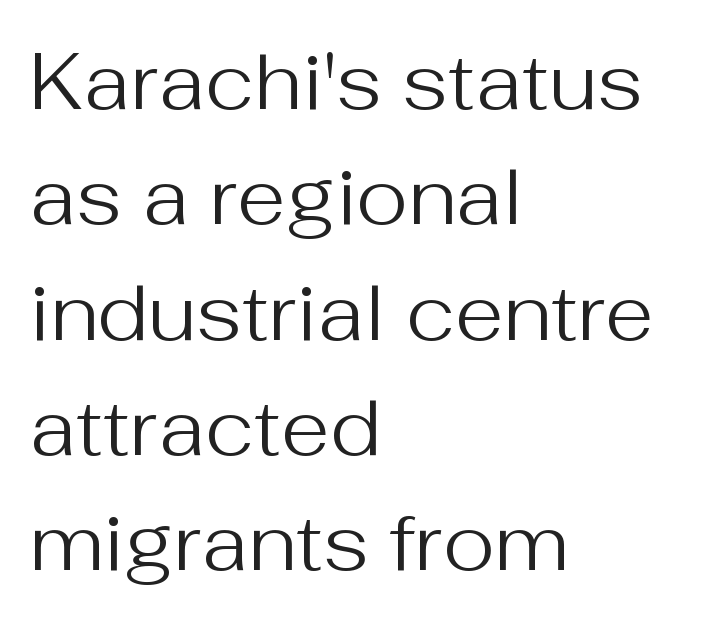
{"serif": "no", "italic": "no", "bold": "no", "weight": "regular", "width": "normal", "stroke_contrast": "medium", "x_height": "medium", "monospaced": "no", "underline": "no", "align": "left", "line_spacing": "normal", "line_spacing_ratio": 1.46, "letter_spacing": "normal", "letter_spacing_em": 0.0, "glyph_px": 79}
